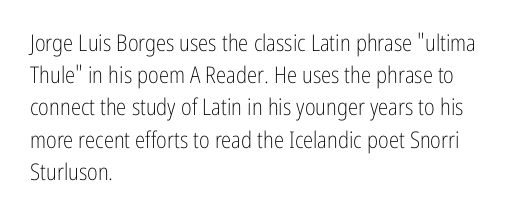
{"italic": "no", "bold": "no", "underline": "no", "align": "left", "line_spacing": "normal", "line_spacing_ratio": 1.4, "letter_spacing": "normal", "letter_spacing_em": 0.0, "glyph_px": 23}
